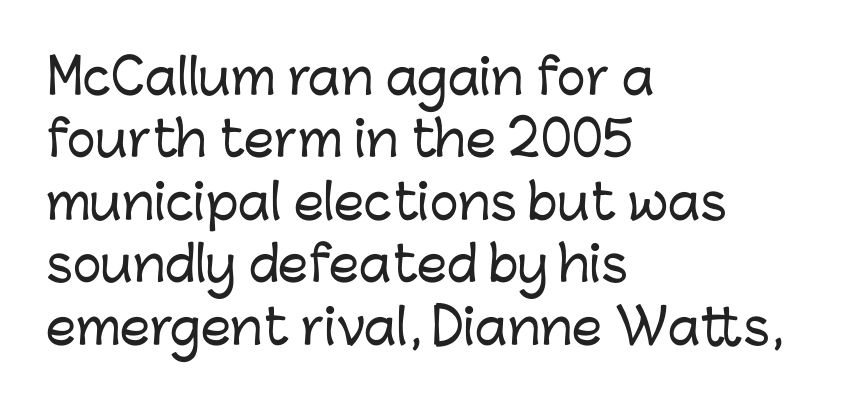
Q: Is the text italic (slanted)? A: No, it is upright.
Q: Is the typeface a serif or a sans-serif typeface? A: Sans-serif.
Q: Is the text underlined? A: No.
Q: How is the paragraph aligned? A: Left-aligned.
Q: Is the spacing between letters normal or unusually wide? A: Normal.
Q: Is the spacing between lines tight, normal or loose? A: Normal.
Q: Width (condensed, normal, or wide)? A: Normal.
Q: Stroke contrast? A: Low.
Q: x-height? A: Medium.
Q: Monospaced? A: No.
